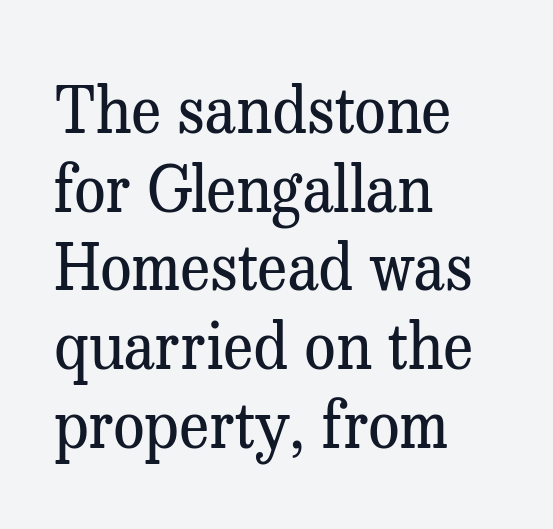
This sample uses an upright cut, with every glyph sitting square on the baseline. I'd call this a serif setting — the letters wear small feet. No chunkiness to these letters — they're not bold. This sample has the flowing, uneven cadence of proportional lettering. Leading matches the norm, producing a regular column. The lines in this sample share a left origin and differ only in where they stop.
